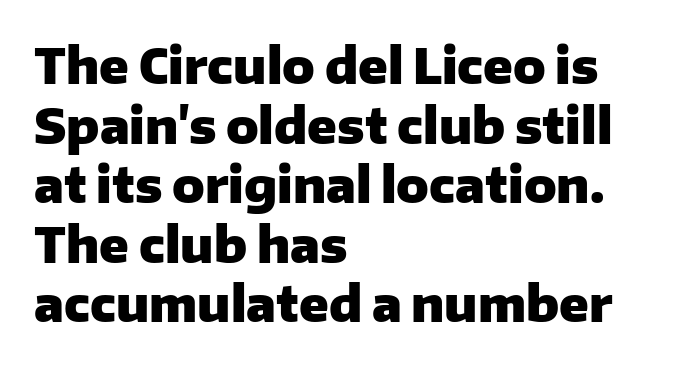
In terms of letterform style, serifs are entirely absent. The axis of the letterforms is exactly vertical. Weight: bold. This sample uses plain, unmodified letter spacing. Rule under the text: the space is simply empty. Notice how the passage keeps a crisp vertical edge on the left only.
